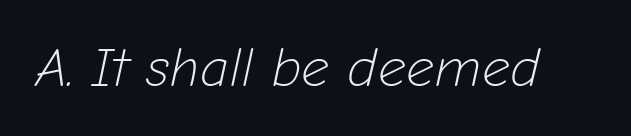
Q: Is the text bold? A: No.
Q: Is the text italic (slanted)? A: Yes, it leans right by about 12 degrees.
Q: Is the text underlined? A: No.
Q: Is the spacing between letters normal or unusually wide? A: Normal.
Q: Width (condensed, normal, or wide)? A: Normal.
Q: Stroke contrast? A: Low.
Q: x-height? A: Medium.
Q: Monospaced? A: No.
